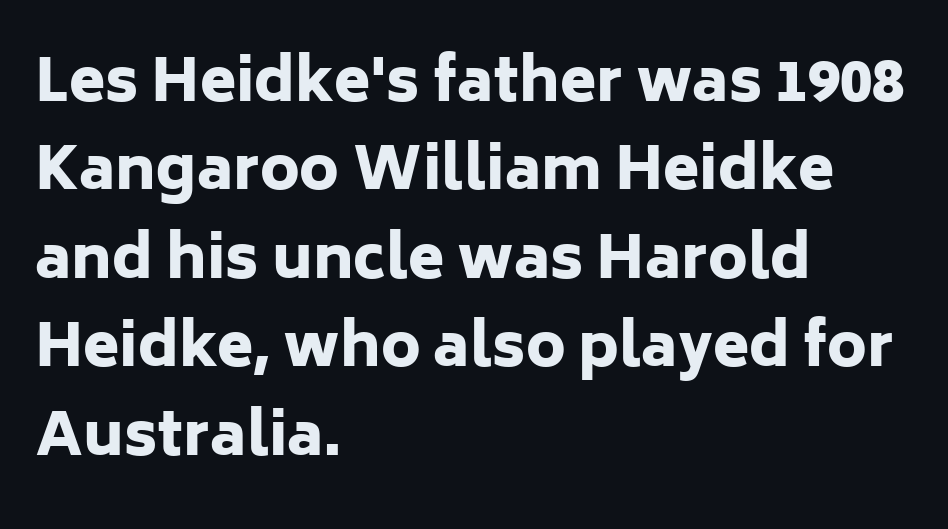
The image shows 59 px heavy sans-serif type, upright; set left-aligned, normal line spacing (1.5x), normal letter spacing, not underlined; low stroke contrast and a medium x-height.
